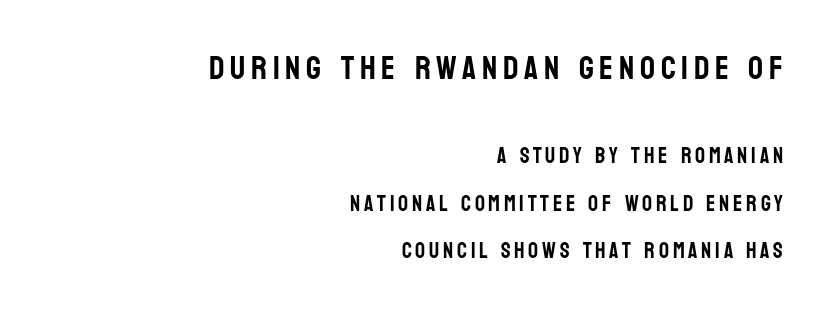
This rendering features lettering with no underline. Classification — sans serif. Line endings align vertically; line beginnings do not. Here the first block reads like a headline and the second like body copy. Posture: upright roman. The passage shown is typed in a proportional face where columns would drift.
